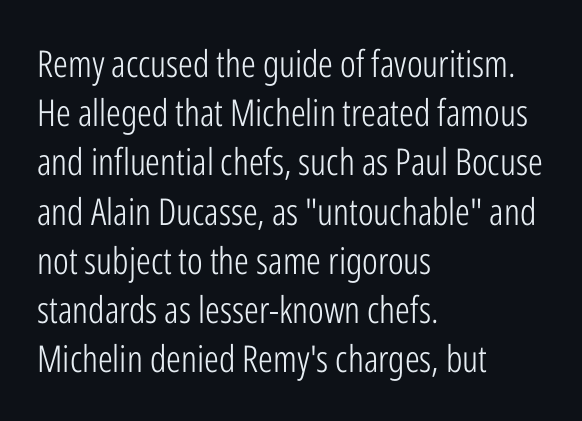
The image shows 37 px light, condensed sans-serif type, upright; set left-aligned, normal line spacing (1.33x), normal letter spacing, not underlined; low stroke contrast and a medium x-height.
